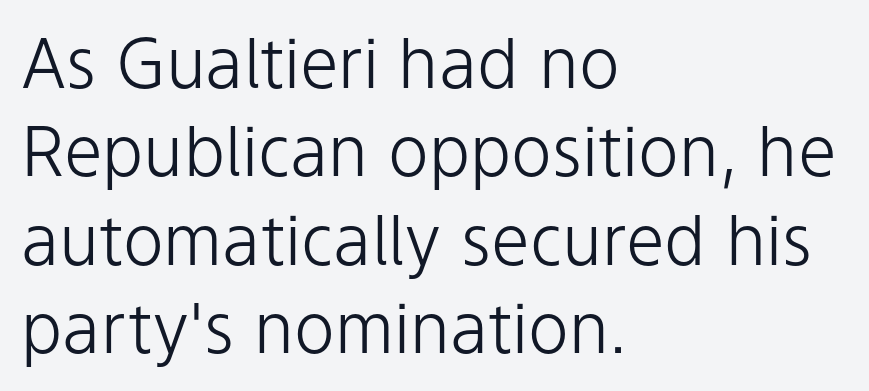
Q: Is the text bold? A: No.
Q: Is the text italic (slanted)? A: No, it is upright.
Q: Is the typeface a serif or a sans-serif typeface? A: Sans-serif.
Q: Is the text underlined? A: No.
Q: How is the paragraph aligned? A: Left-aligned.
Q: Is the spacing between letters normal or unusually wide? A: Normal.
Q: Is the spacing between lines tight, normal or loose? A: Normal.
Q: Width (condensed, normal, or wide)? A: Normal.
Q: Stroke contrast? A: Low.
Q: x-height? A: Medium.
Q: Monospaced? A: No.
